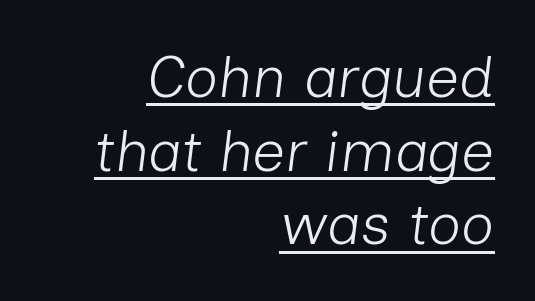
{"italic": "yes", "lean": "right", "slant_degrees": 7, "bold": "no", "weight": "light", "width": "normal", "stroke_contrast": "low", "x_height": "medium", "monospaced": "no", "underline": "yes", "align": "right", "line_spacing": "normal", "line_spacing_ratio": 1.27, "letter_spacing": "normal", "letter_spacing_em": 0.0, "glyph_px": 58}
